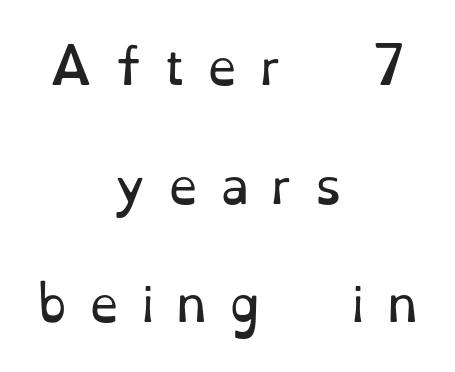
The image shows 48 px regular-weight type, upright; set centered, loose line spacing (2.47x), unusually wide letter spacing (+0.45 em), not underlined; low stroke contrast and a small x-height.
